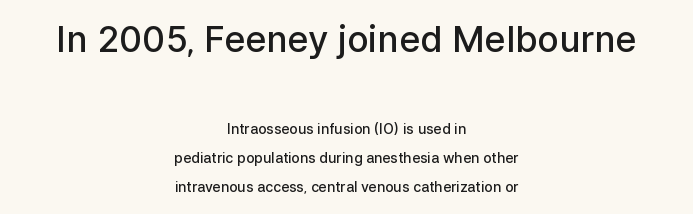
Q: Is the text bold? A: Semi-bold.
Q: Is the text italic (slanted)? A: No, it is upright.
Q: Is the typeface a serif or a sans-serif typeface? A: Sans-serif.
Q: Is the text underlined? A: No.
Q: How is the paragraph aligned? A: Centered.
Q: Is the spacing between letters normal or unusually wide? A: Normal.
Q: Is the spacing between lines tight, normal or loose? A: Loose.
Q: Which block of text is set in a larger size, the first (top) or the second (bottom)? A: The first (top) one.
Q: Width (condensed, normal, or wide)? A: Normal.
Q: Stroke contrast? A: Low.
Q: x-height? A: Medium.
Q: Monospaced? A: No.
